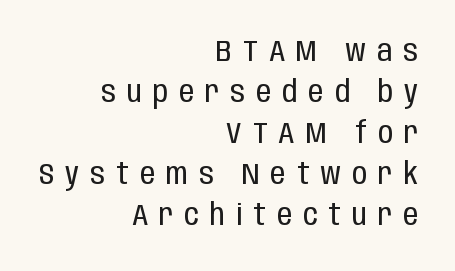
Q: Is the text bold? A: No.
Q: Is the text italic (slanted)? A: No, it is upright.
Q: Is the typeface a serif or a sans-serif typeface? A: Sans-serif.
Q: Is the text underlined? A: No.
Q: How is the paragraph aligned? A: Right-aligned.
Q: Is the spacing between letters normal or unusually wide? A: Unusually wide.
Q: Is the spacing between lines tight, normal or loose? A: Normal.
Q: Width (condensed, normal, or wide)? A: Condensed.
Q: Stroke contrast? A: Low.
Q: x-height? A: Large.
Q: Monospaced? A: No.
